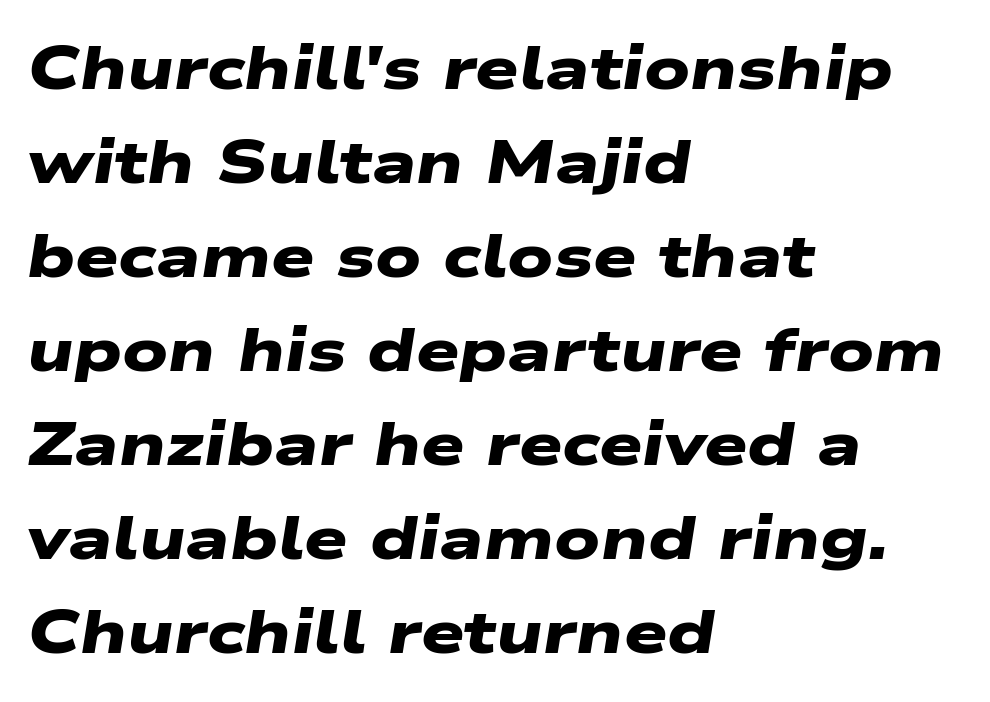
Spacing verdict: proportional, widths tailored to each character. The passage shown is typeset with a sans-serif family. The space between consecutive lines is moderate. Each word holds together tightly as a unit, with standard inter-letter gaps.
